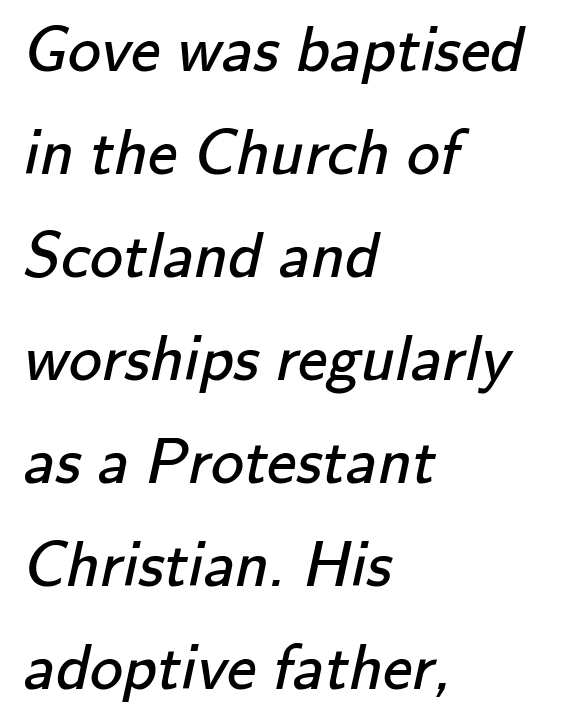
Q: Is the text bold? A: No.
Q: Is the typeface a serif or a sans-serif typeface? A: Sans-serif.
Q: Is the text underlined? A: No.
Q: How is the paragraph aligned? A: Left-aligned.
Q: Is the spacing between letters normal or unusually wide? A: Normal.
Q: Is the spacing between lines tight, normal or loose? A: Normal.
Q: Width (condensed, normal, or wide)? A: Normal.
Q: Stroke contrast? A: Low.
Q: x-height? A: Small.
Q: Monospaced? A: No.
